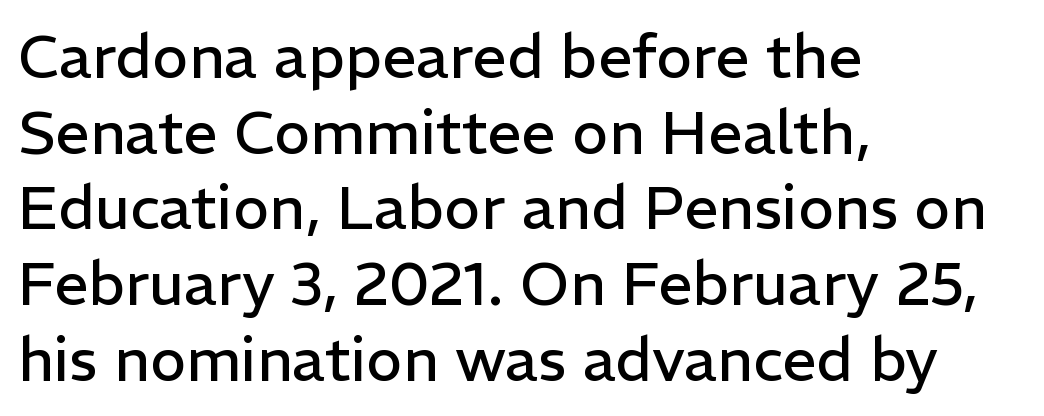
Q: Is the text bold? A: No.
Q: Is the text italic (slanted)? A: No, it is upright.
Q: Is the typeface a serif or a sans-serif typeface? A: Sans-serif.
Q: Is the text underlined? A: No.
Q: How is the paragraph aligned? A: Left-aligned.
Q: Is the spacing between letters normal or unusually wide? A: Normal.
Q: Width (condensed, normal, or wide)? A: Normal.
Q: Stroke contrast? A: Low.
Q: x-height? A: Medium.
Q: Monospaced? A: No.
